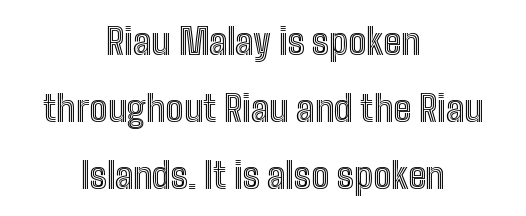
Q: Is the text italic (slanted)? A: No, it is upright.
Q: Is the text underlined? A: No.
Q: How is the paragraph aligned? A: Centered.
Q: Is the spacing between letters normal or unusually wide? A: Normal.
Q: Width (condensed, normal, or wide)? A: Condensed.
Q: x-height? A: Medium.
Q: Monospaced? A: No.
